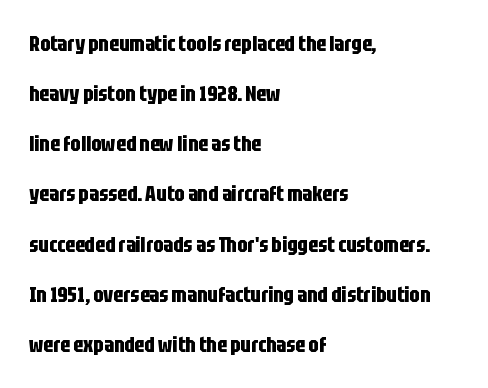
{"italic": "no", "bold": "yes", "underline": "no", "align": "left", "line_spacing": "loose", "line_spacing_ratio": 2.28, "letter_spacing": "normal", "letter_spacing_em": 0.0, "glyph_px": 22}
